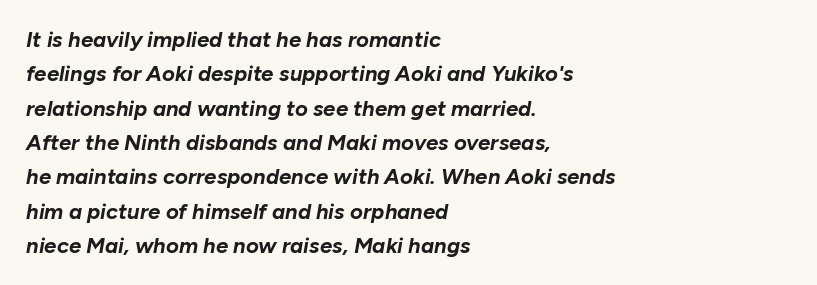
{"italic": "yes", "lean": "right", "slant_degrees": 10, "bold": "yes", "underline": "no", "align": "left", "line_spacing": "normal", "line_spacing_ratio": 1.56, "letter_spacing": "normal", "letter_spacing_em": 0.0, "glyph_px": 22}
